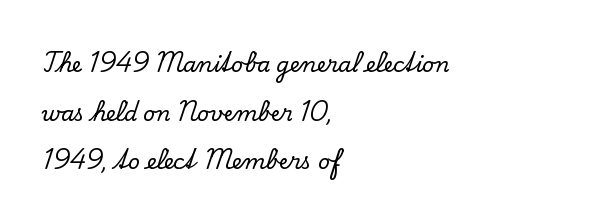
{"underline": "no", "align": "left", "line_spacing": "loose", "line_spacing_ratio": 2.31, "letter_spacing": "normal", "letter_spacing_em": 0.0, "glyph_px": 21}
